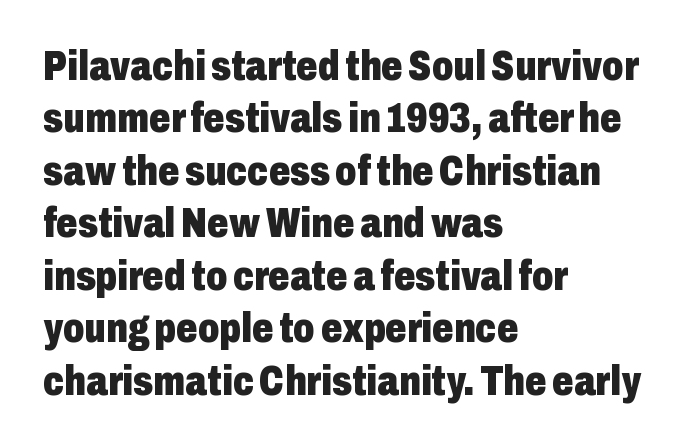
One-word summary of the alignment: left. The letters advance in unequal steps, a hallmark of proportional type. The zone under the glyphs is completely vacant. Set as a true bold cut, around the 700 mark.
